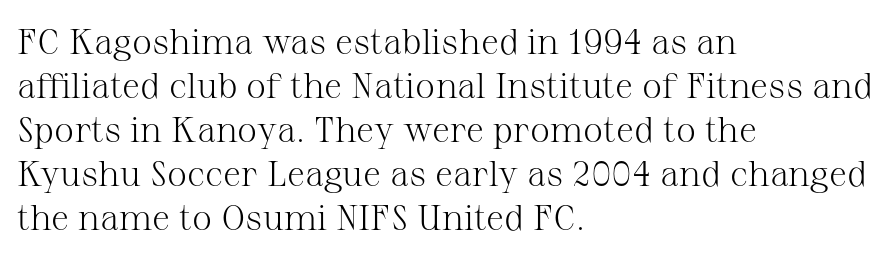
Q: Is the text bold? A: No.
Q: Is the text italic (slanted)? A: No, it is upright.
Q: Is the typeface a serif or a sans-serif typeface? A: Serif.
Q: Is the text underlined? A: No.
Q: How is the paragraph aligned? A: Left-aligned.
Q: Is the spacing between letters normal or unusually wide? A: Normal.
Q: Width (condensed, normal, or wide)? A: Normal.
Q: Stroke contrast? A: Medium.
Q: x-height? A: Medium.
Q: Monospaced? A: No.
